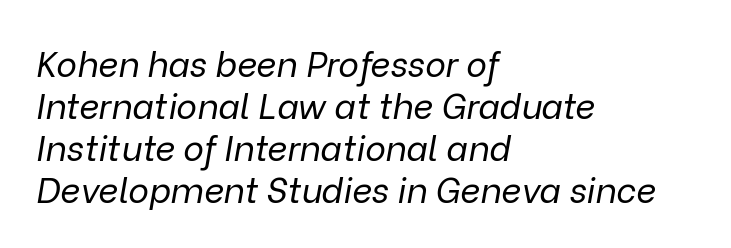
The image shows 35 px regular-weight type, italic (leaning right); set left-aligned, line spacing 1.2x, normal letter spacing, not underlined; low stroke contrast and a medium x-height.
